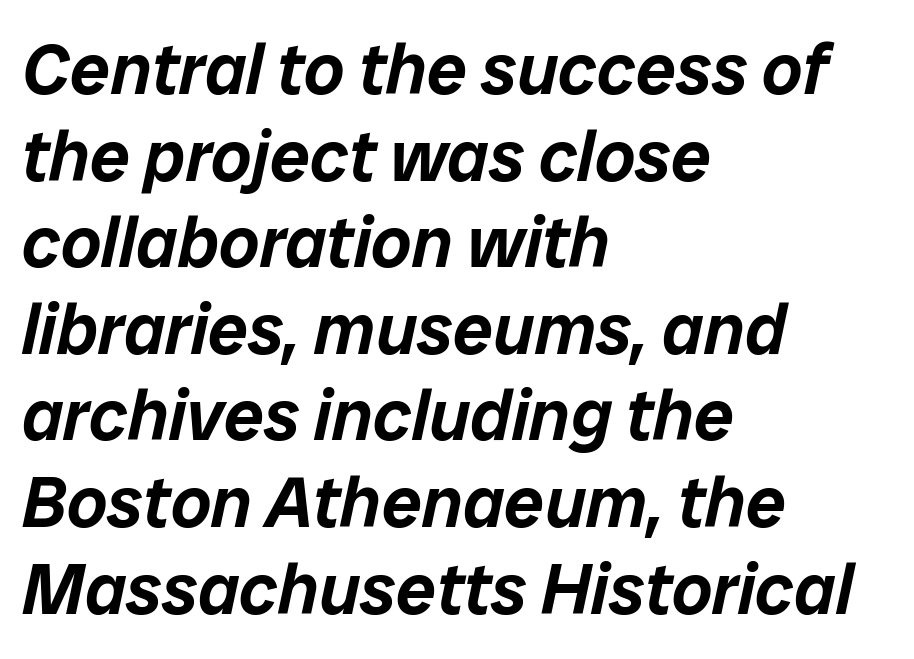
{"italic": "yes", "lean": "right", "slant_degrees": 12, "width": "normal", "stroke_contrast": "low", "x_height": "medium", "monospaced": "no", "underline": "no", "align": "left", "line_spacing_ratio": 1.22, "letter_spacing": "normal", "letter_spacing_em": 0.0, "glyph_px": 71}
